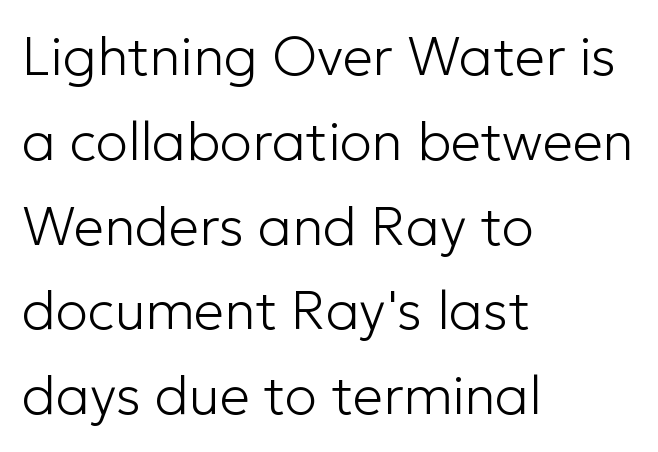
Q: Is the text bold? A: No.
Q: Is the text italic (slanted)? A: No, it is upright.
Q: Is the typeface a serif or a sans-serif typeface? A: Sans-serif.
Q: Is the text underlined? A: No.
Q: How is the paragraph aligned? A: Left-aligned.
Q: Is the spacing between letters normal or unusually wide? A: Normal.
Q: Is the spacing between lines tight, normal or loose? A: Normal.
Q: Width (condensed, normal, or wide)? A: Normal.
Q: Stroke contrast? A: Low.
Q: x-height? A: Medium.
Q: Monospaced? A: No.
